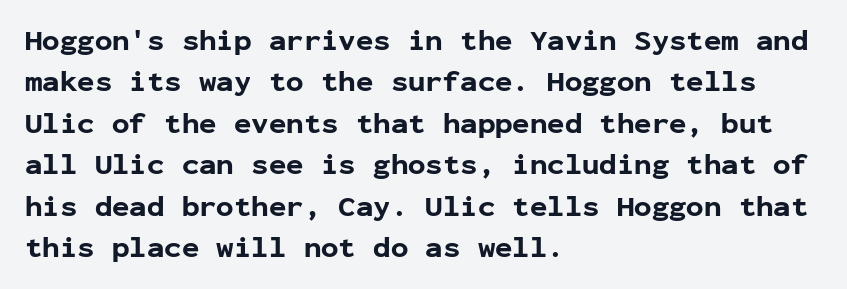
Q: Is the text bold? A: Yes.
Q: Is the text italic (slanted)? A: No, it is upright.
Q: Is the typeface a serif or a sans-serif typeface? A: Sans-serif.
Q: Is the text underlined? A: No.
Q: How is the paragraph aligned? A: Left-aligned.
Q: Is the spacing between letters normal or unusually wide? A: Normal.
Q: Is the spacing between lines tight, normal or loose? A: Normal.
Q: Width (condensed, normal, or wide)? A: Normal.
Q: Stroke contrast? A: Low.
Q: x-height? A: Medium.
Q: Monospaced? A: Yes.
